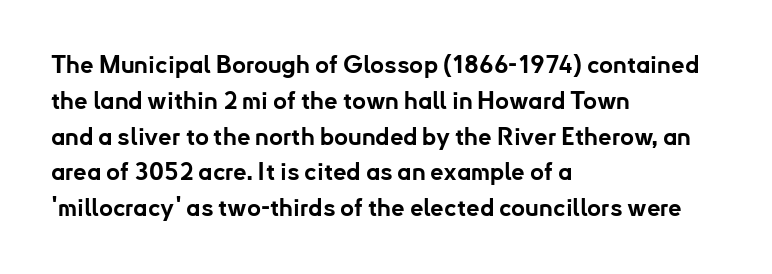
The image shows 24 px bold type, upright; set left-aligned, normal line spacing (1.49x), normal letter spacing, not underlined.
